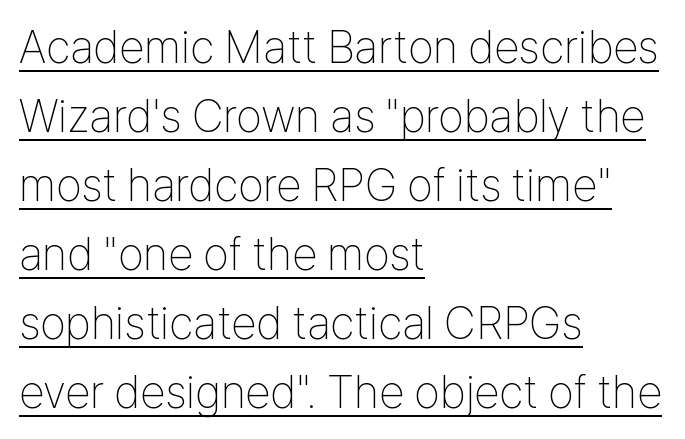
The image shows 46 px thin, condensed sans-serif type, upright; set left-aligned, normal line spacing (1.5x), normal letter spacing, underlined; low stroke contrast and a medium x-height.
